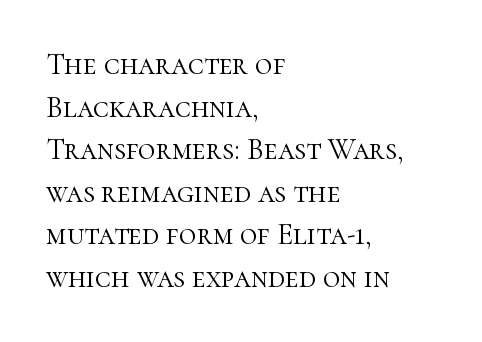
{"serif": "yes", "italic": "no", "bold": "no", "weight": "light", "width": "normal", "stroke_contrast": "high", "x_height": "medium", "monospaced": "no", "underline": "no", "align": "left", "line_spacing": "normal", "line_spacing_ratio": 1.42, "letter_spacing": "normal", "letter_spacing_em": 0.0, "glyph_px": 30}
